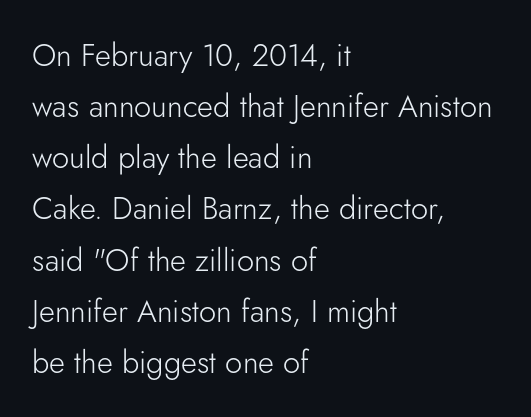
{"serif": "no", "italic": "no", "bold": "no", "weight": "light", "width": "normal", "stroke_contrast": "low", "x_height": "small", "monospaced": "no", "underline": "no", "align": "left", "line_spacing": "normal", "line_spacing_ratio": 1.65, "letter_spacing": "normal", "letter_spacing_em": 0.0, "glyph_px": 31}
